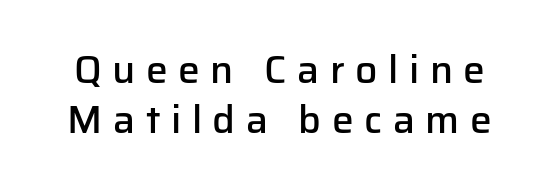
The image shows 39 px semibold sans-serif type, upright; set normal line spacing (1.29x), unusually wide letter spacing (+0.27 em), not underlined; low stroke contrast and a medium x-height.
